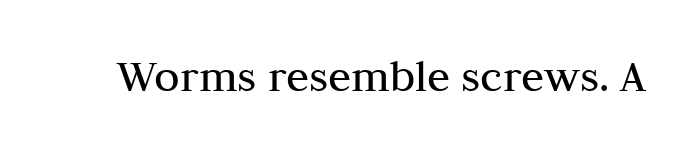
{"serif": "yes", "italic": "no", "bold": "no", "weight": "regular", "width": "normal", "stroke_contrast": "medium", "x_height": "medium", "monospaced": "no", "underline": "no", "letter_spacing": "normal", "letter_spacing_em": 0.0, "glyph_px": 47}
